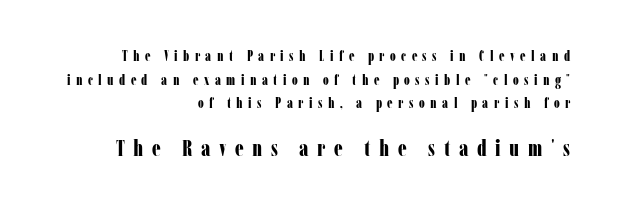
Q: Is the text bold? A: Yes.
Q: Is the text italic (slanted)? A: No, it is upright.
Q: Is the text underlined? A: No.
Q: How is the paragraph aligned? A: Right-aligned.
Q: Is the spacing between letters normal or unusually wide? A: Unusually wide.
Q: Is the spacing between lines tight, normal or loose? A: Normal.
Q: Which block of text is set in a larger size, the first (top) or the second (bottom)? A: The second (bottom) one.
